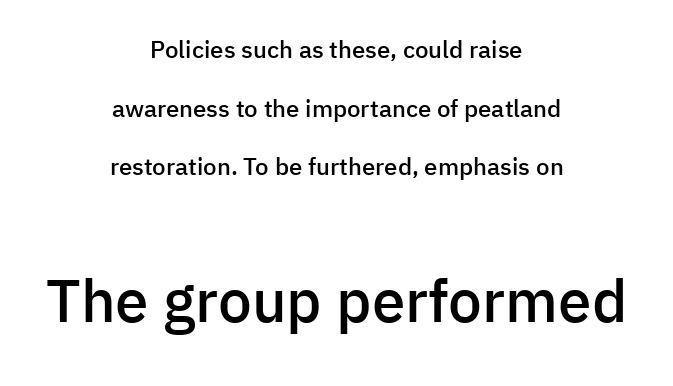
Q: Is the text bold? A: Semi-bold.
Q: Is the text italic (slanted)? A: No, it is upright.
Q: Is the typeface a serif or a sans-serif typeface? A: Sans-serif.
Q: Is the text underlined? A: No.
Q: How is the paragraph aligned? A: Centered.
Q: Is the spacing between letters normal or unusually wide? A: Normal.
Q: Is the spacing between lines tight, normal or loose? A: Loose.
Q: Which block of text is set in a larger size, the first (top) or the second (bottom)? A: The second (bottom) one.
Q: Width (condensed, normal, or wide)? A: Normal.
Q: Stroke contrast? A: Low.
Q: x-height? A: Medium.
Q: Monospaced? A: No.
